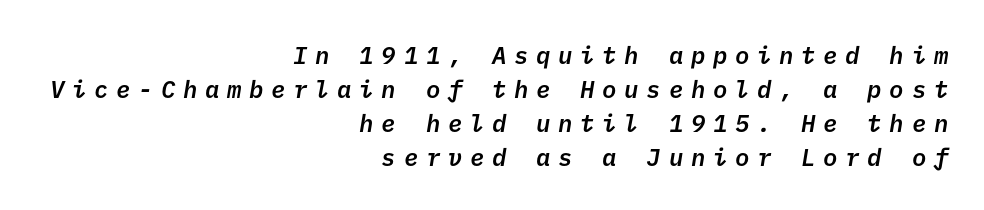
The tracking reads as deliberately expanded to a designer's eye. Bold? Not quite — semibold, heavier than regular but stopping short. A flush-right, rag-left setting is used for this passage. The specimen omits any rule beneath the text block's lines. Successive baselines arrive at the customary interval.
